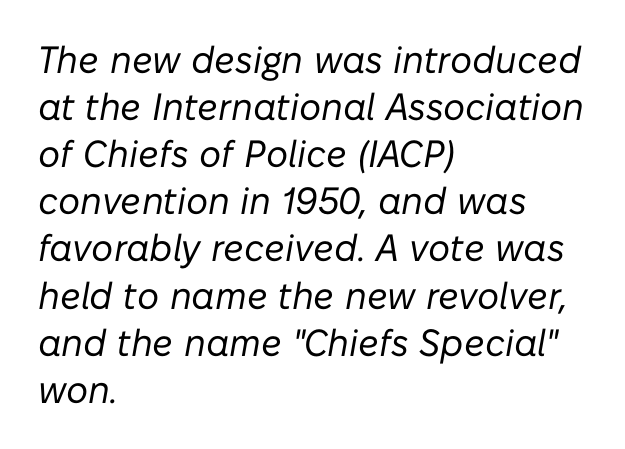
{"italic": "yes", "lean": "right", "slant_degrees": 10, "bold": "no", "weight": "regular", "width": "normal", "stroke_contrast": "low", "x_height": "medium", "monospaced": "no", "underline": "no", "align": "left", "line_spacing_ratio": 1.24, "letter_spacing": "normal", "letter_spacing_em": 0.0, "glyph_px": 38}
